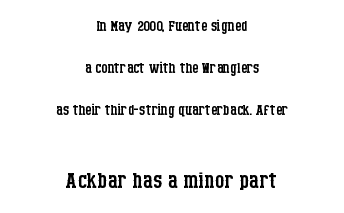
{"serif": "yes", "italic": "no", "bold": "no", "weight": "regular", "width": "condensed", "stroke_contrast": "low", "x_height": "large", "monospaced": "no", "underline": "no", "align": "center", "line_spacing": "loose", "line_spacing_ratio": 2.11, "letter_spacing": "normal", "letter_spacing_em": 0.0, "larger_block": "second", "size_ratio": 1.5, "glyph_px": 30}
